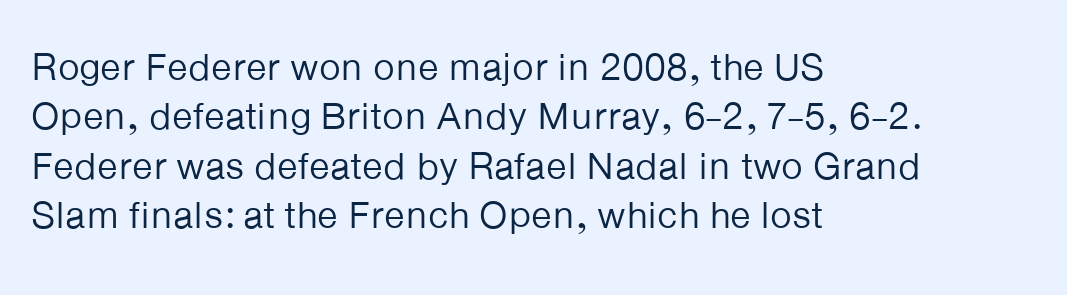
Q: Is the text bold? A: No.
Q: Is the text italic (slanted)? A: No, it is upright.
Q: Is the typeface a serif or a sans-serif typeface? A: Sans-serif.
Q: Is the text underlined? A: No.
Q: How is the paragraph aligned? A: Left-aligned.
Q: Is the spacing between letters normal or unusually wide? A: Normal.
Q: Is the spacing between lines tight, normal or loose? A: Normal.
Q: Width (condensed, normal, or wide)? A: Normal.
Q: Stroke contrast? A: Low.
Q: x-height? A: Medium.
Q: Monospaced? A: No.
